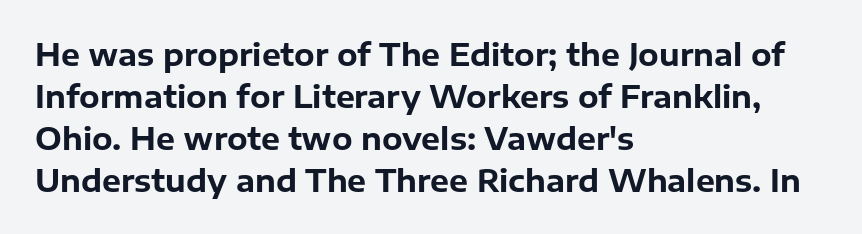
Q: Is the text bold? A: Yes.
Q: Is the text italic (slanted)? A: No, it is upright.
Q: Is the typeface a serif or a sans-serif typeface? A: Sans-serif.
Q: Is the text underlined? A: No.
Q: How is the paragraph aligned? A: Left-aligned.
Q: Is the spacing between letters normal or unusually wide? A: Normal.
Q: Is the spacing between lines tight, normal or loose? A: Normal.
Q: Width (condensed, normal, or wide)? A: Normal.
Q: Stroke contrast? A: Low.
Q: x-height? A: Medium.
Q: Monospaced? A: No.
